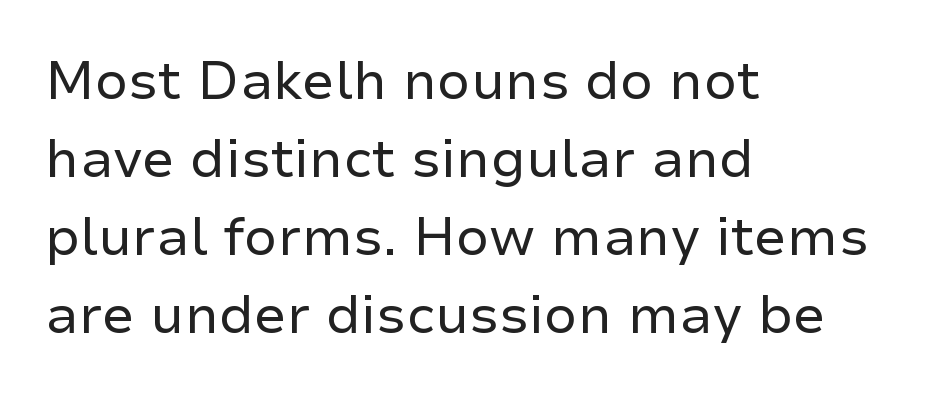
Interline gaps are of average width in this sample. Stems here are at most as thick as an everyday book face. Typeset ragged right — the left edge is the straight one. These lines are composed in type without serifs. Spacing verdict: proportional, widths tailored to each character.
